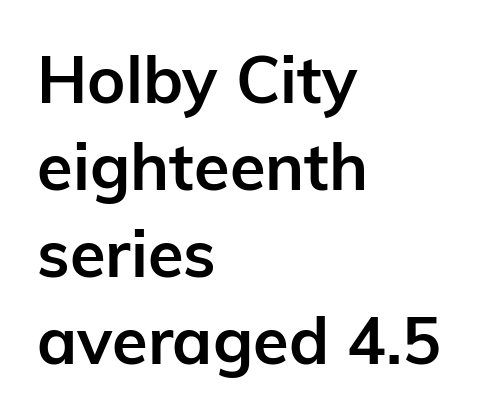
The image shows 65 px semibold sans-serif type, upright; set left-aligned, normal line spacing (1.34x), normal letter spacing, not underlined; low stroke contrast and a medium x-height.
